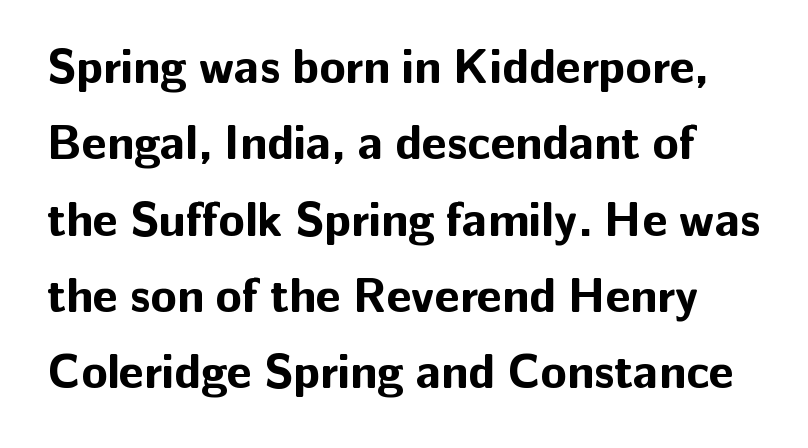
{"serif": "no", "italic": "no", "bold": "yes", "weight": "bold", "width": "normal", "stroke_contrast": "low", "x_height": "medium", "monospaced": "no", "underline": "no", "line_spacing": "normal", "line_spacing_ratio": 1.59, "letter_spacing": "normal", "letter_spacing_em": 0.0, "glyph_px": 48}
